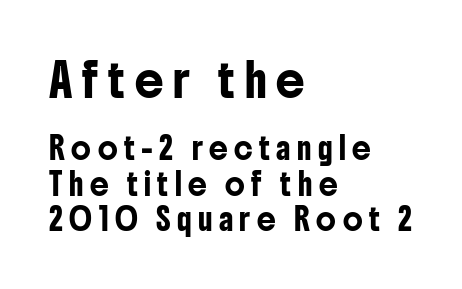
Q: Is the text italic (slanted)? A: No, it is upright.
Q: Is the typeface a serif or a sans-serif typeface? A: Sans-serif.
Q: Is the text underlined? A: No.
Q: How is the paragraph aligned? A: Left-aligned.
Q: Is the spacing between letters normal or unusually wide? A: Unusually wide.
Q: Is the spacing between lines tight, normal or loose? A: Normal.
Q: Which block of text is set in a larger size, the first (top) or the second (bottom)? A: The first (top) one.
Q: Width (condensed, normal, or wide)? A: Condensed.
Q: Stroke contrast? A: Low.
Q: x-height? A: Medium.
Q: Monospaced? A: No.
